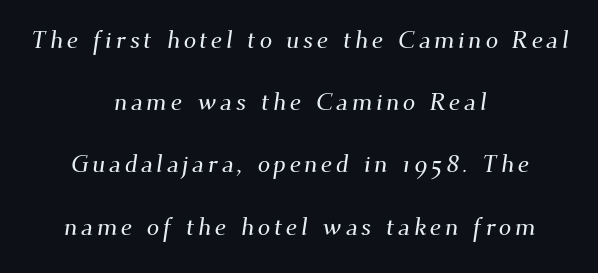
The image shows 25 px text type; set centered, loose line spacing (2.49x), not underlined.
